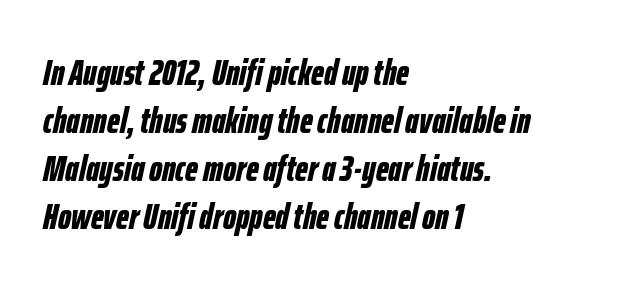
The image shows 37 px bold, condensed type, italic (leaning right); set left-aligned, normal line spacing (1.3x), normal letter spacing, not underlined; low stroke contrast and a medium x-height.
